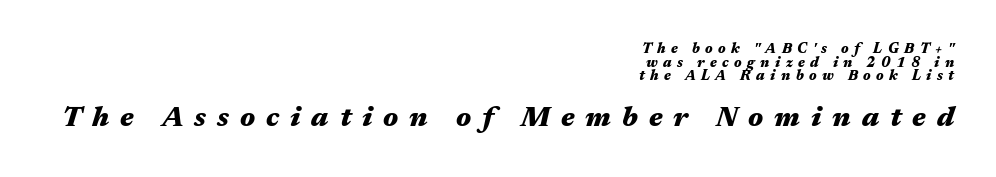
The image shows 28 px heavy, wide type, italic (leaning right); set right-aligned, tight line spacing (0.97x), unusually wide letter spacing (+0.39 em), not underlined; the second (bottom) block is 2.0x larger; medium stroke contrast and a medium x-height.
